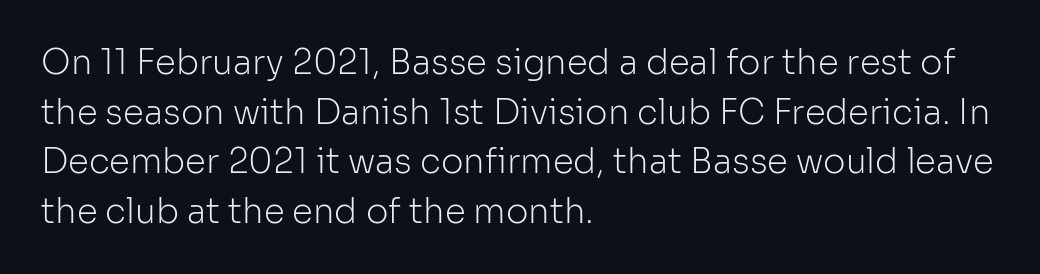
{"serif": "no", "italic": "no", "bold": "no", "weight": "light", "width": "normal", "stroke_contrast": "low", "x_height": "medium", "monospaced": "no", "underline": "no", "align": "left", "line_spacing": "normal", "line_spacing_ratio": 1.46, "letter_spacing": "normal", "letter_spacing_em": 0.0, "glyph_px": 34}
